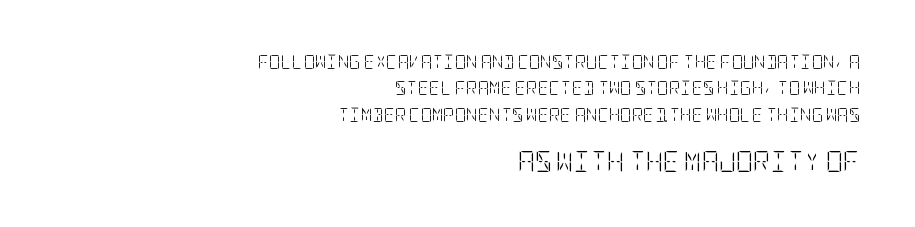
Q: Is the text bold? A: No.
Q: Is the text italic (slanted)? A: No, it is upright.
Q: Is the text underlined? A: No.
Q: How is the paragraph aligned? A: Right-aligned.
Q: Is the spacing between letters normal or unusually wide? A: Normal.
Q: Which block of text is set in a larger size, the first (top) or the second (bottom)? A: The second (bottom) one.
